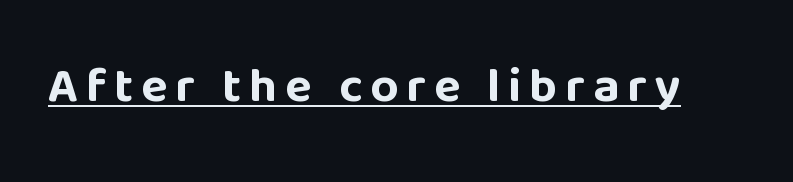
Q: Is the text bold? A: Yes.
Q: Is the text italic (slanted)? A: No, it is upright.
Q: Is the typeface a serif or a sans-serif typeface? A: Sans-serif.
Q: Is the text underlined? A: Yes.
Q: Width (condensed, normal, or wide)? A: Normal.
Q: Stroke contrast? A: Low.
Q: x-height? A: Large.
Q: Monospaced? A: No.
